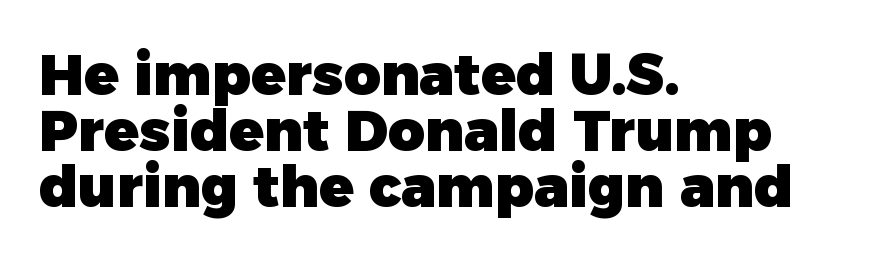
Alignment: flush left. Words appear dense and cohesive because spacing is normal. These lines are composed in type without serifs. One glance says dense: line gaps are narrower than usual.
